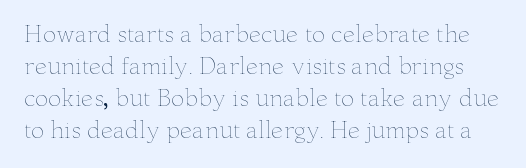
Q: Is the text bold? A: No.
Q: Is the text italic (slanted)? A: No, it is upright.
Q: Is the text underlined? A: No.
Q: Is the spacing between letters normal or unusually wide? A: Normal.
Q: Is the spacing between lines tight, normal or loose? A: Normal.
